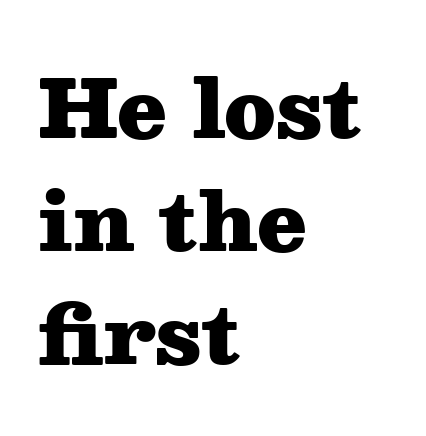
The image shows 80 px heavy, wide serif type, upright; set left-aligned, normal line spacing (1.41x), normal letter spacing, not underlined; medium stroke contrast and a medium x-height.
